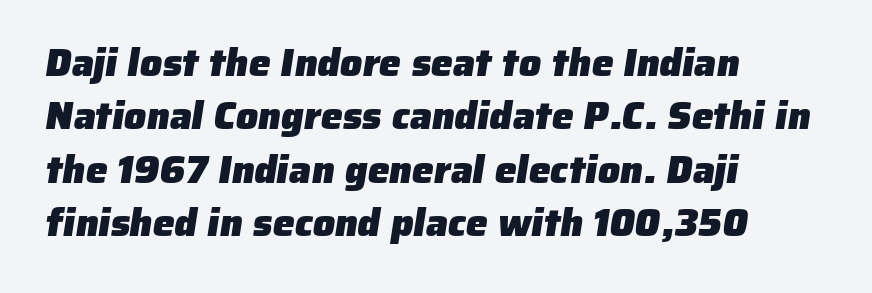
{"serif": "no", "bold": "yes", "weight": "heavy", "width": "normal", "stroke_contrast": "low", "x_height": "medium", "monospaced": "no", "underline": "no", "align": "left", "line_spacing": "normal", "line_spacing_ratio": 1.37, "letter_spacing": "normal", "letter_spacing_em": 0.0, "glyph_px": 39}
